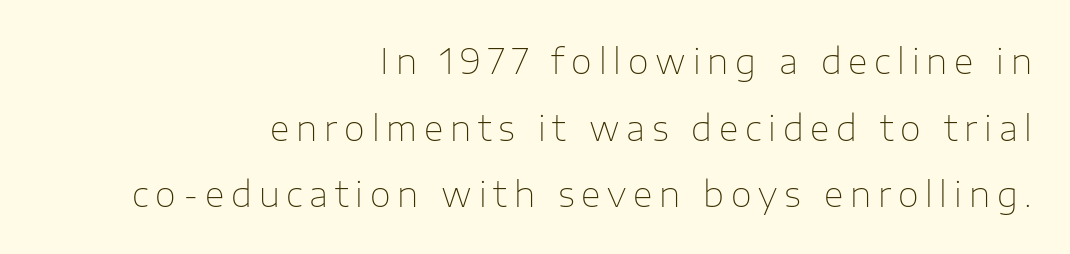
Q: Is the text bold? A: No.
Q: Is the text italic (slanted)? A: No, it is upright.
Q: Is the typeface a serif or a sans-serif typeface? A: Sans-serif.
Q: Is the text underlined? A: No.
Q: How is the paragraph aligned? A: Right-aligned.
Q: Is the spacing between letters normal or unusually wide? A: Unusually wide.
Q: Is the spacing between lines tight, normal or loose? A: Loose.
Q: Width (condensed, normal, or wide)? A: Normal.
Q: Stroke contrast? A: Low.
Q: x-height? A: Medium.
Q: Monospaced? A: No.
